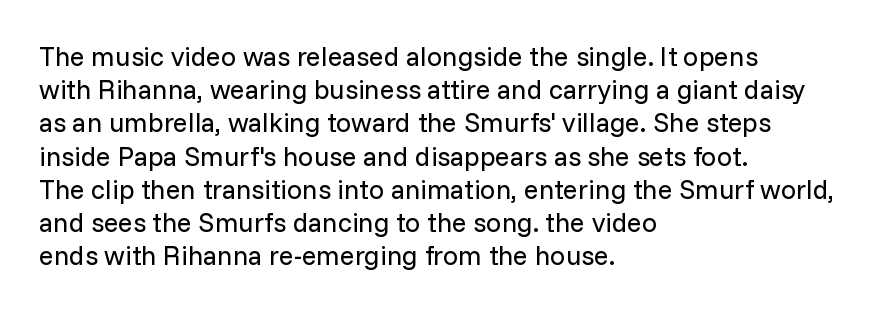
The image shows 27 px text type, upright; set left-aligned, line spacing 1.23x, normal letter spacing, not underlined.
